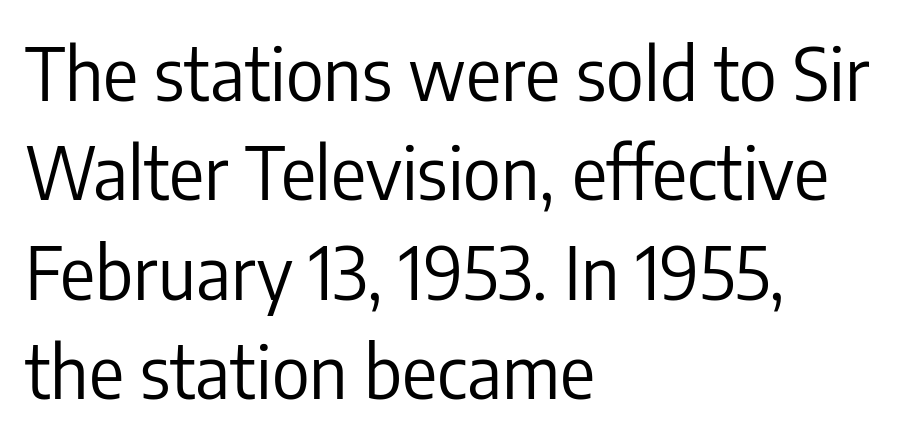
{"serif": "no", "italic": "no", "bold": "no", "weight": "regular", "width": "condensed", "stroke_contrast": "low", "x_height": "medium", "monospaced": "no", "underline": "no", "align": "left", "line_spacing": "normal", "line_spacing_ratio": 1.36, "letter_spacing": "normal", "letter_spacing_em": 0.0, "glyph_px": 73}
